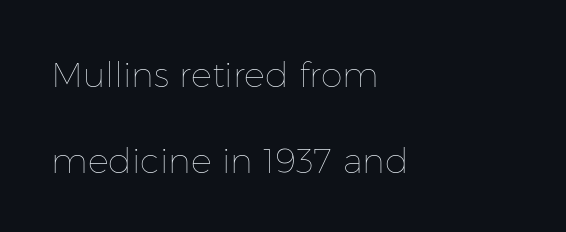
The rendering uses a large line-height, opening up the rows. A light-to-regular cut is what we see here. Italic: no, the glyphs are upright roman. The passage shown is typed in a proportional face where columns would drift.
